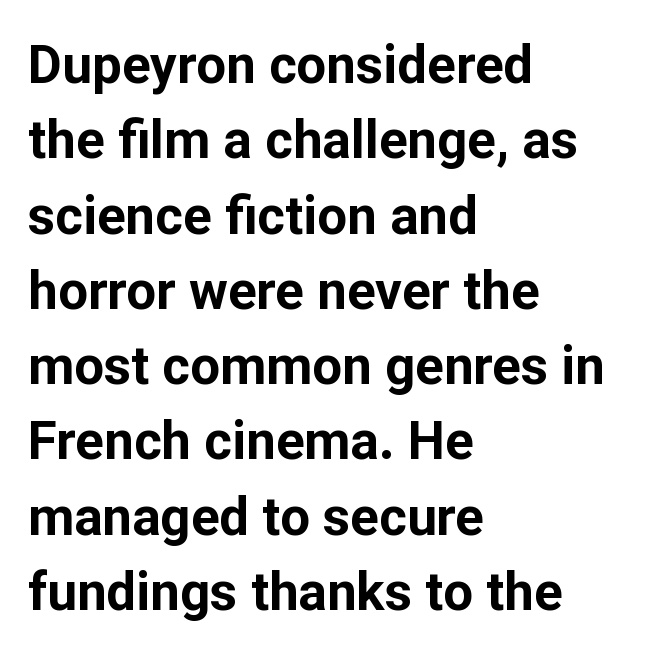
Does the leading feel generous? No, just average. Rule under the text: the space is simply empty. The letters advance in unequal steps, a hallmark of proportional type. You can tell it's not italic because the verticals are truly vertical. Examine the stroke ends and you'll find no serifs.
